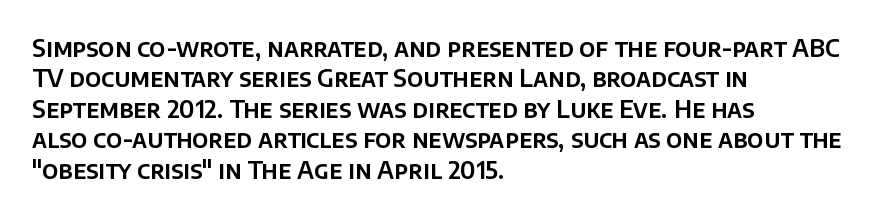
Q: Is the text italic (slanted)? A: No, it is upright.
Q: Is the text underlined? A: No.
Q: How is the paragraph aligned? A: Left-aligned.
Q: Is the spacing between letters normal or unusually wide? A: Normal.
Q: Is the spacing between lines tight, normal or loose? A: Normal.
